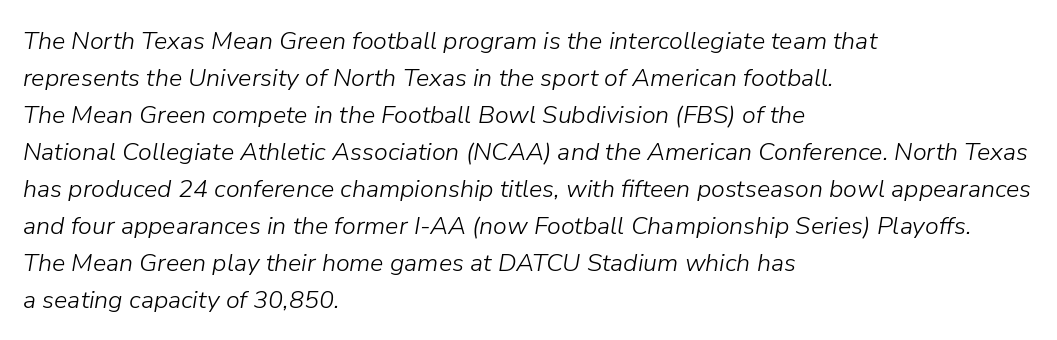
The image shows 25 px text type, italic (leaning right); set left-aligned, normal line spacing (1.48x), normal letter spacing, not underlined.
